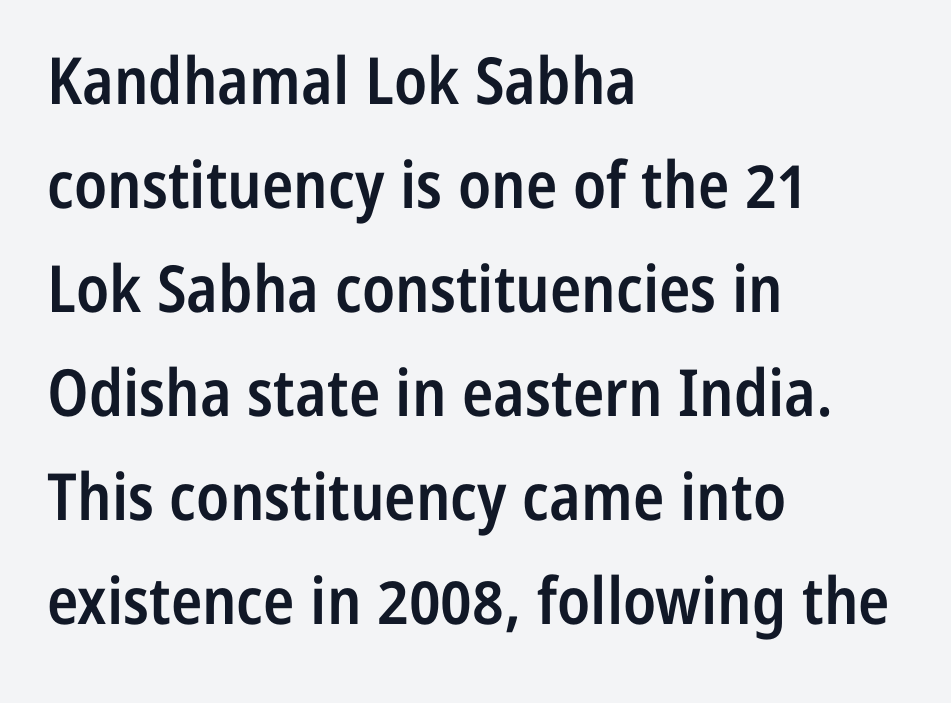
{"serif": "no", "italic": "no", "bold": "semi", "weight": "semibold", "width": "condensed", "stroke_contrast": "low", "x_height": "medium", "monospaced": "no", "underline": "no", "align": "left", "line_spacing": "normal", "line_spacing_ratio": 1.6, "letter_spacing": "normal", "letter_spacing_em": 0.0, "glyph_px": 65}
